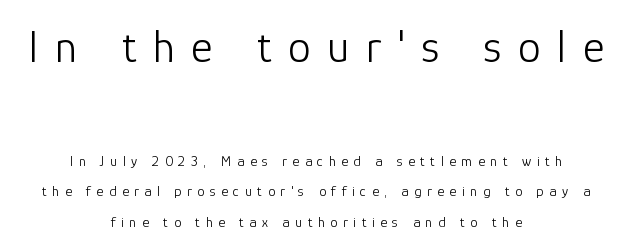
The image shows 46 px light sans-serif type, upright; set centered, loose line spacing (2.06x), unusually wide letter spacing (+0.36 em), not underlined; the first (top) block is 3.07x larger; low stroke contrast and a medium x-height.
